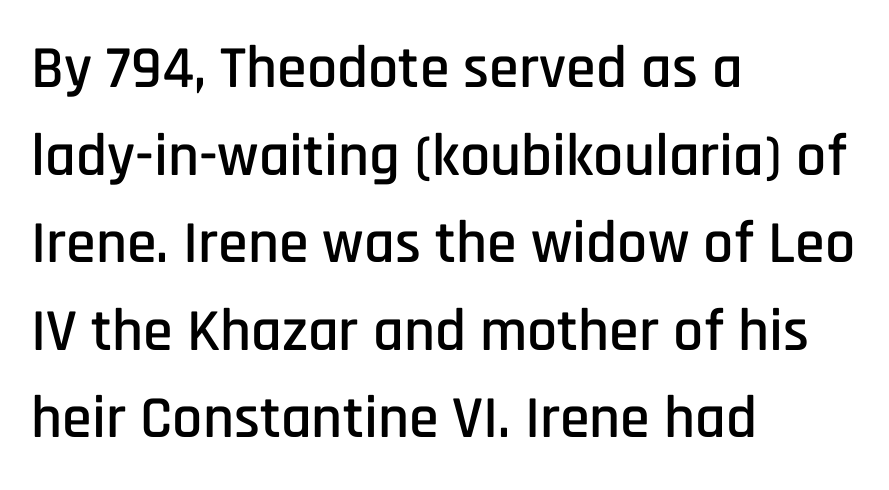
Q: Is the text italic (slanted)? A: No, it is upright.
Q: Is the typeface a serif or a sans-serif typeface? A: Sans-serif.
Q: Is the text underlined? A: No.
Q: How is the paragraph aligned? A: Left-aligned.
Q: Is the spacing between letters normal or unusually wide? A: Normal.
Q: Is the spacing between lines tight, normal or loose? A: Normal.
Q: Width (condensed, normal, or wide)? A: Condensed.
Q: Stroke contrast? A: Low.
Q: x-height? A: Large.
Q: Monospaced? A: No.
